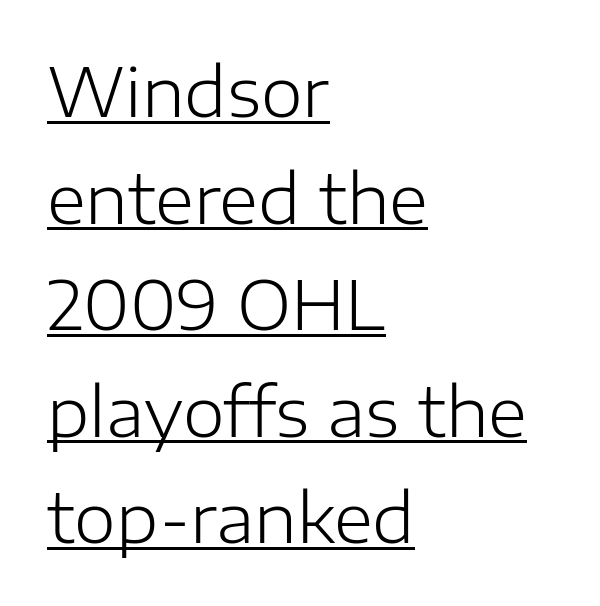
Q: Is the text bold? A: No.
Q: Is the text italic (slanted)? A: No, it is upright.
Q: Is the typeface a serif or a sans-serif typeface? A: Sans-serif.
Q: Is the text underlined? A: Yes.
Q: How is the paragraph aligned? A: Left-aligned.
Q: Is the spacing between letters normal or unusually wide? A: Normal.
Q: Is the spacing between lines tight, normal or loose? A: Normal.
Q: Width (condensed, normal, or wide)? A: Normal.
Q: Stroke contrast? A: Low.
Q: x-height? A: Medium.
Q: Monospaced? A: No.
